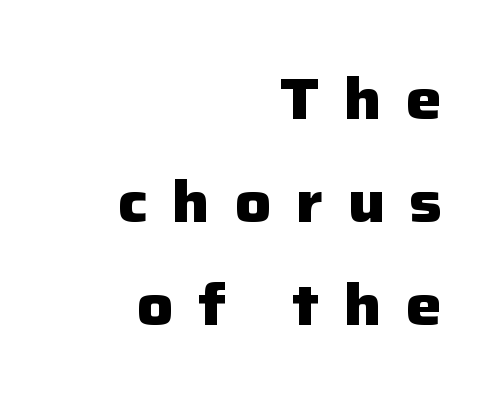
Note: no serifs on the glyphs. Nobody drew a line under any word here. The face used here is rendered with a markedly widened letterfit. These lines are set flush right with a ragged left edge. It's the straight-up-and-down kind of type. Heavy, bold letterforms.
